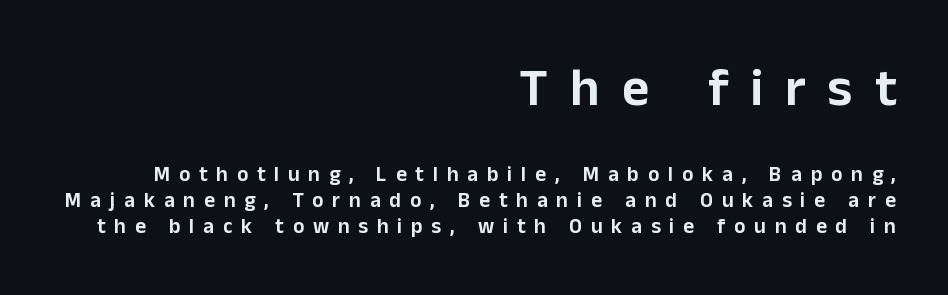
Q: Is the text italic (slanted)? A: No, it is upright.
Q: Is the typeface a serif or a sans-serif typeface? A: Sans-serif.
Q: Is the text underlined? A: No.
Q: How is the paragraph aligned? A: Right-aligned.
Q: Is the spacing between letters normal or unusually wide? A: Unusually wide.
Q: Which block of text is set in a larger size, the first (top) or the second (bottom)? A: The first (top) one.
Q: Width (condensed, normal, or wide)? A: Normal.
Q: Stroke contrast? A: Low.
Q: x-height? A: Medium.
Q: Monospaced? A: No.
